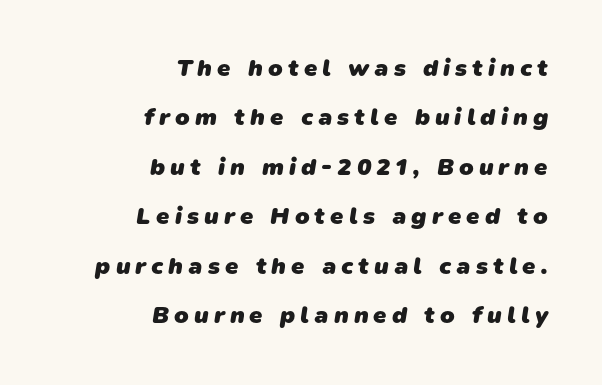
Is there much room between lines? Yes — plenty of vertical air separates them. Inter-character spacing is expanded well beyond the font's built-in metrics. Glance below the letters and you will spot only blank space. All the whitespace from short lines collects on the left. Heft: maximum for text — a bold.
